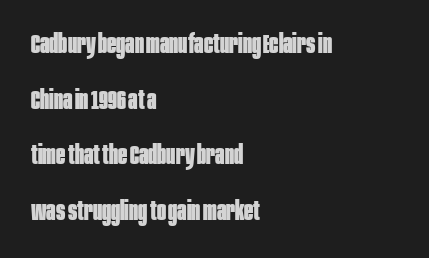
The typesetter chose a ragged-right arrangement here. Interline gaps are noticeably wide in this sample. Quick note: not italic, upright. A clean baseline with only descenders dipping below it. Spacing between characters is what you'd get straight out of the box.
